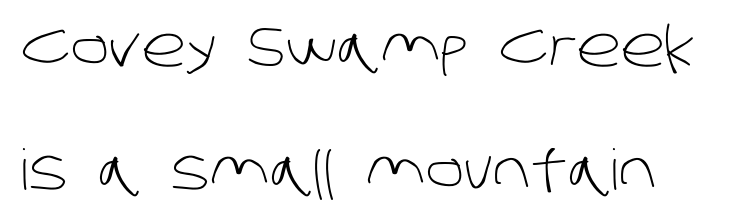
{"serif": "no", "bold": "no", "weight": "light", "width": "normal", "stroke_contrast": "low", "x_height": "large", "monospaced": "no", "underline": "no", "line_spacing": "loose", "line_spacing_ratio": 2.2, "letter_spacing": "normal", "letter_spacing_em": 0.0, "glyph_px": 56}
